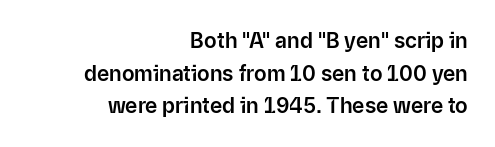
Q: Is the text italic (slanted)? A: No, it is upright.
Q: Is the text underlined? A: No.
Q: How is the paragraph aligned? A: Right-aligned.
Q: Is the spacing between letters normal or unusually wide? A: Normal.
Q: Is the spacing between lines tight, normal or loose? A: Normal.
